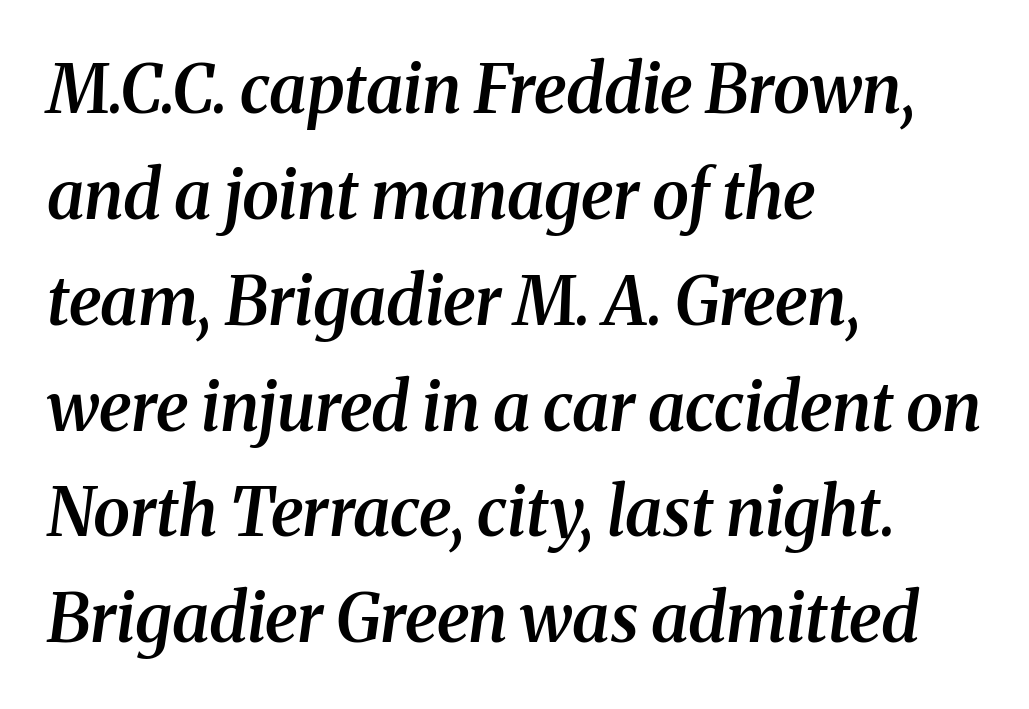
The image shows 67 px semibold serif type, italic (leaning right); set left-aligned, normal line spacing (1.58x), normal letter spacing, not underlined; medium stroke contrast and a medium x-height.
